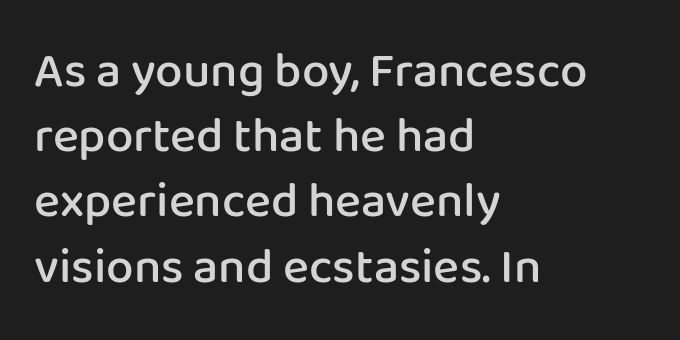
{"serif": "no", "italic": "no", "bold": "semi", "weight": "semibold", "width": "normal", "stroke_contrast": "low", "x_height": "medium", "monospaced": "no", "underline": "no", "align": "left", "line_spacing": "normal", "line_spacing_ratio": 1.33, "letter_spacing": "normal", "letter_spacing_em": 0.0, "glyph_px": 49}
